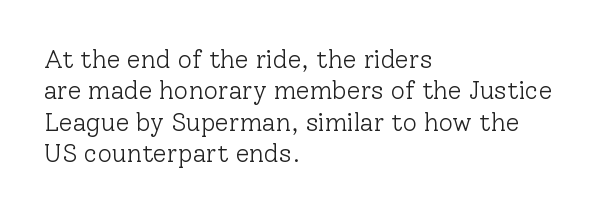
{"italic": "no", "bold": "no", "underline": "no", "align": "left", "line_spacing": "normal", "line_spacing_ratio": 1.26, "letter_spacing": "normal", "letter_spacing_em": 0.0, "glyph_px": 25}
